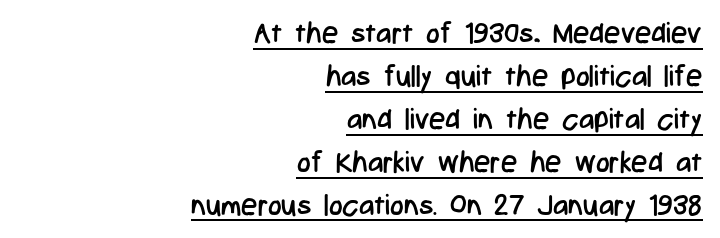
Q: Is the text bold? A: No.
Q: Is the text italic (slanted)? A: No, it is upright.
Q: Is the typeface a serif or a sans-serif typeface? A: Sans-serif.
Q: Is the text underlined? A: Yes.
Q: How is the paragraph aligned? A: Right-aligned.
Q: Is the spacing between letters normal or unusually wide? A: Normal.
Q: Is the spacing between lines tight, normal or loose? A: Normal.
Q: Width (condensed, normal, or wide)? A: Condensed.
Q: Stroke contrast? A: Low.
Q: x-height? A: Medium.
Q: Monospaced? A: No.
